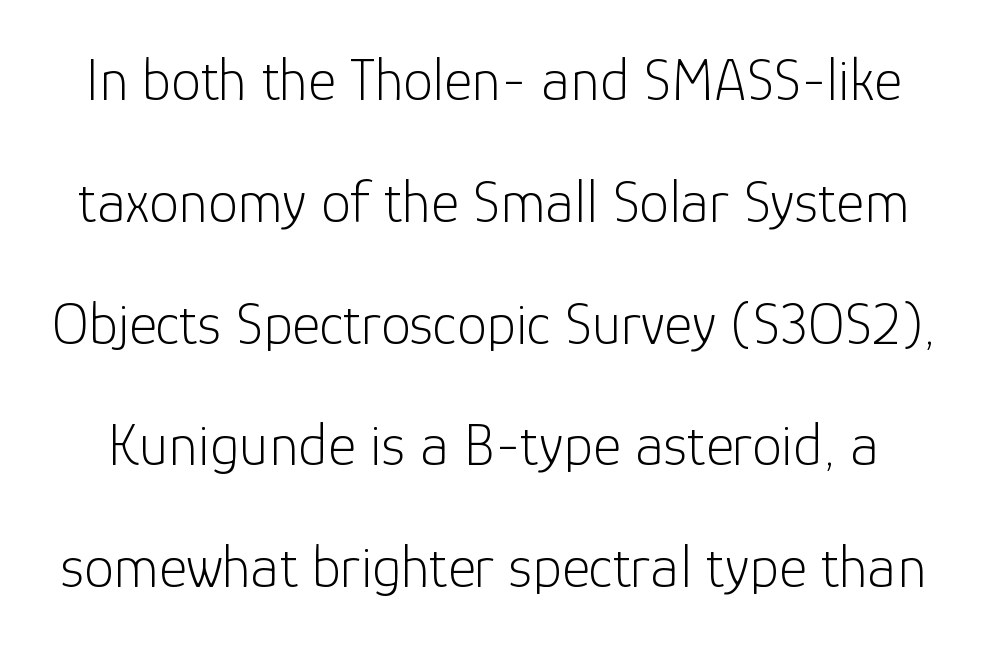
The image shows 60 px light sans-serif type, upright; set loose line spacing (2.03x), normal letter spacing, not underlined; low stroke contrast and a medium x-height.
